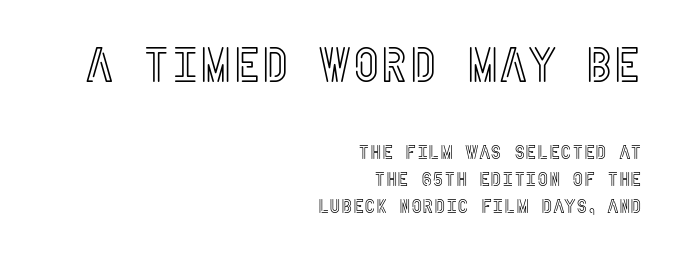
Q: Is the text italic (slanted)? A: No, it is upright.
Q: Is the text underlined? A: No.
Q: How is the paragraph aligned? A: Right-aligned.
Q: Is the spacing between letters normal or unusually wide? A: Normal.
Q: Is the spacing between lines tight, normal or loose? A: Normal.
Q: Which block of text is set in a larger size, the first (top) or the second (bottom)? A: The first (top) one.
Q: Width (condensed, normal, or wide)? A: Condensed.
Q: x-height? A: Large.
